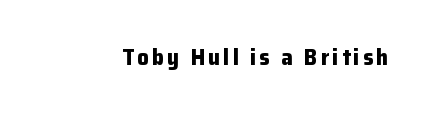
Q: Is the text bold? A: Yes.
Q: Is the text italic (slanted)? A: No, it is upright.
Q: Is the text underlined? A: No.
